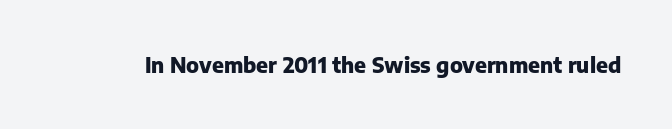
Q: Is the text bold? A: Yes.
Q: Is the text italic (slanted)? A: No, it is upright.
Q: Is the text underlined? A: No.
Q: Is the spacing between letters normal or unusually wide? A: Normal.
